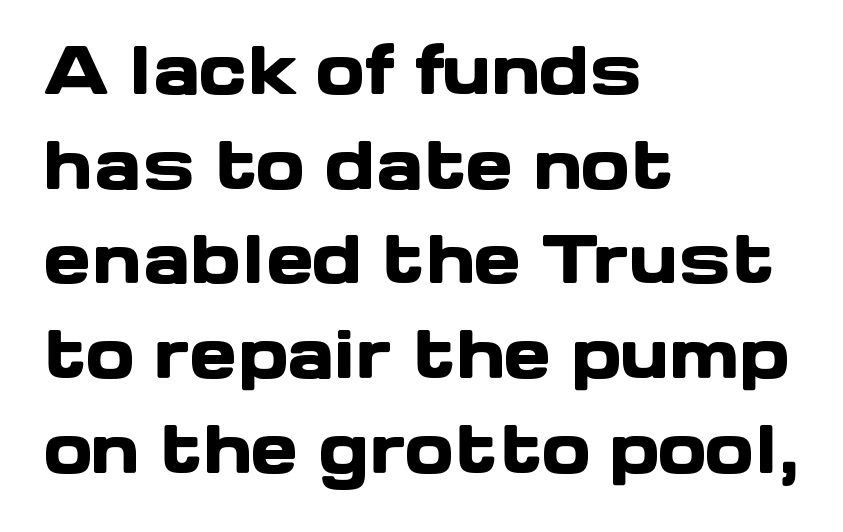
The image shows 64 px heavy, wide sans-serif type, upright; set left-aligned, normal line spacing (1.48x), normal letter spacing, not underlined; low stroke contrast and a medium x-height.
